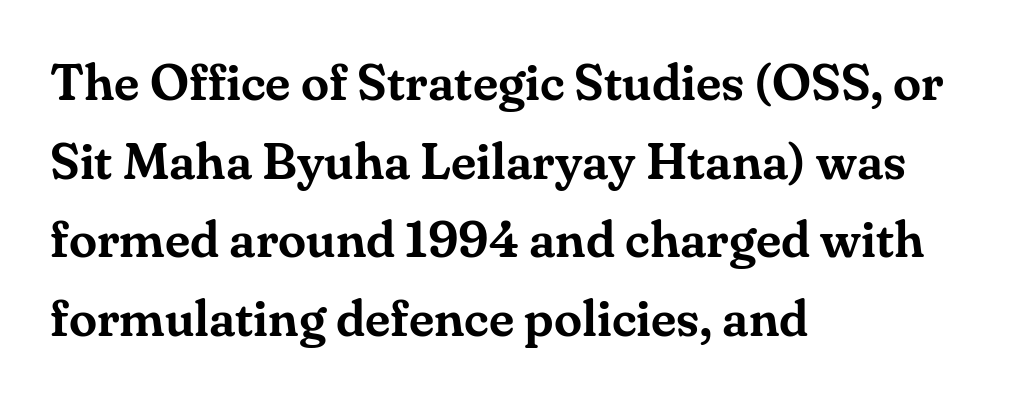
{"serif": "yes", "italic": "no", "width": "normal", "stroke_contrast": "medium", "x_height": "small", "monospaced": "no", "underline": "no", "align": "left", "line_spacing": "normal", "line_spacing_ratio": 1.54, "letter_spacing": "normal", "letter_spacing_em": 0.0, "glyph_px": 51}
